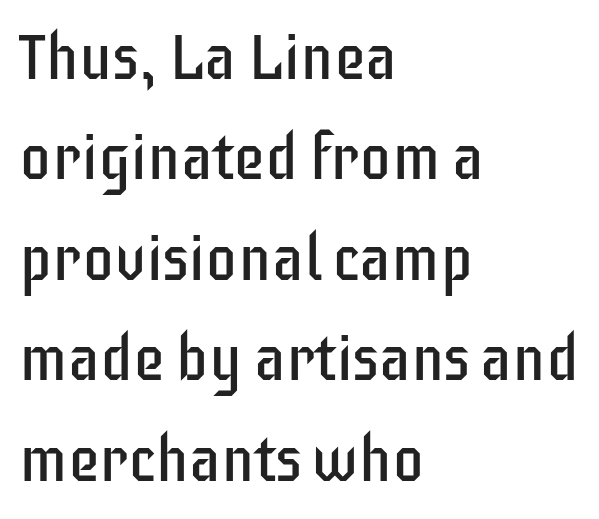
The image shows 64 px regular-weight, condensed sans-serif type, upright; set left-aligned, normal line spacing (1.57x), normal letter spacing, not underlined; low stroke contrast and a large x-height.
